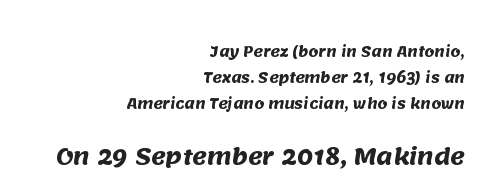
This layout puts the modest block above and the oversized block below. The rendering keeps characters at their native spacing. The strokes are fattened all the way to bold. The space beneath each line is pristine and unruled.
